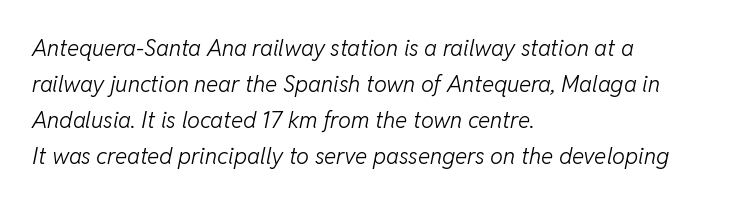
Q: Is the text bold? A: No.
Q: Is the text italic (slanted)? A: Yes, it leans right by about 11 degrees.
Q: Is the text underlined? A: No.
Q: How is the paragraph aligned? A: Left-aligned.
Q: Is the spacing between letters normal or unusually wide? A: Normal.
Q: Is the spacing between lines tight, normal or loose? A: Normal.
